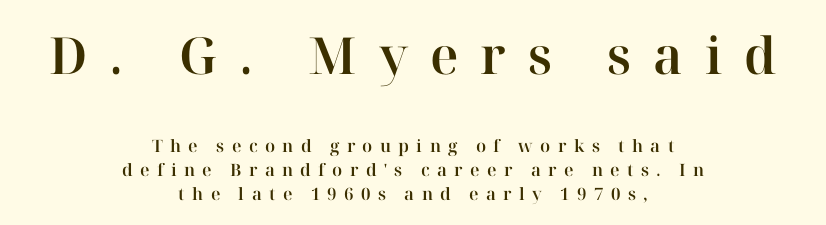
The baseline area is clear. Examine the stroke ends and you'll spot serifs. Horizontal bands of white between lines are of average thickness. The tracking jumps out immediately: characters are airy and widely separated. Is the lower block the larger one? No — the upper block carries the bigger type.
